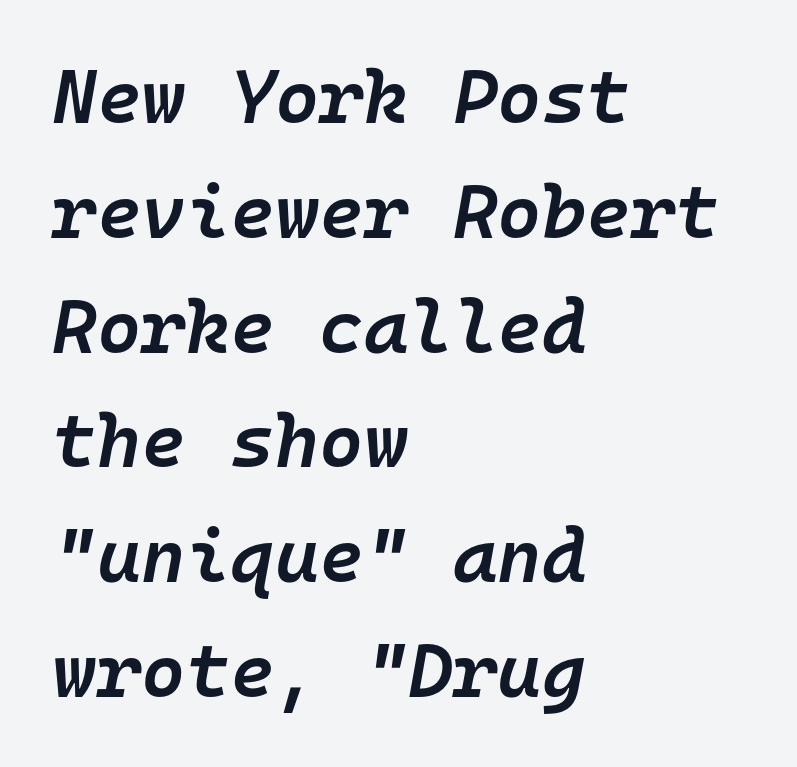
Q: Is the text bold? A: Semi-bold.
Q: Is the text italic (slanted)? A: Yes, it leans right by about 10 degrees.
Q: Is the text underlined? A: No.
Q: How is the paragraph aligned? A: Left-aligned.
Q: Is the spacing between letters normal or unusually wide? A: Normal.
Q: Is the spacing between lines tight, normal or loose? A: Normal.
Q: Width (condensed, normal, or wide)? A: Normal.
Q: Stroke contrast? A: Low.
Q: x-height? A: Medium.
Q: Monospaced? A: Yes.
